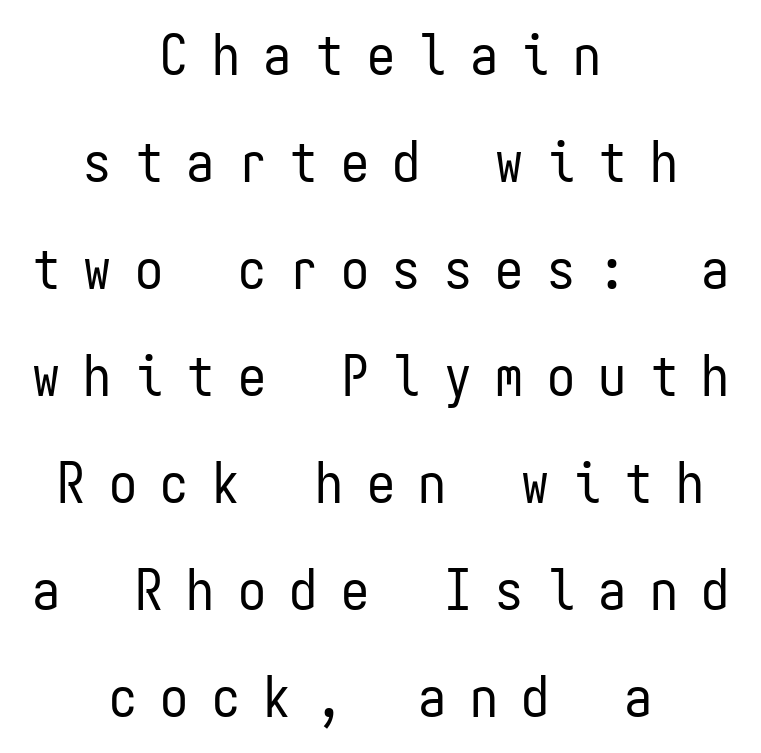
{"serif": "no", "italic": "no", "bold": "no", "weight": "regular", "width": "condensed", "stroke_contrast": "low", "x_height": "medium", "monospaced": "yes", "underline": "no", "align": "center", "line_spacing": "loose", "line_spacing_ratio": 1.91, "letter_spacing": "wide", "letter_spacing_em": 0.42, "glyph_px": 56}
